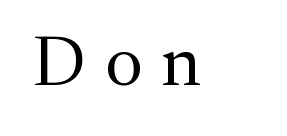
The face used here is proportionally spaced, like ordinary book or web type. Think standard paragraph weight, or any step lighter than that. Rule under the text: the space is simply empty. Serifs: yes, visible at the terminals of the letterforms. Is there any slant? The stems are plumb.
